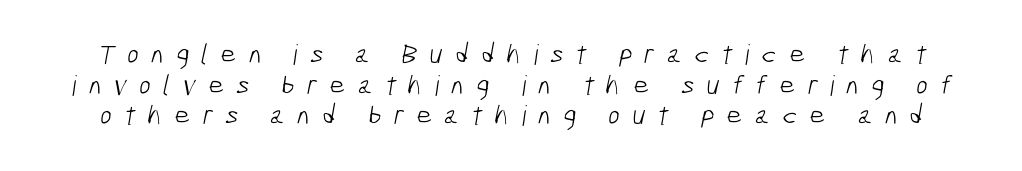
Is there much room between lines? No — they nearly touch. Does the type have serifs? No, each stem ends abruptly. Honestly, there is no underline to notice here at all. Think standard paragraph weight, or any step lighter than that. This sample has the flowing, uneven cadence of proportional lettering.
